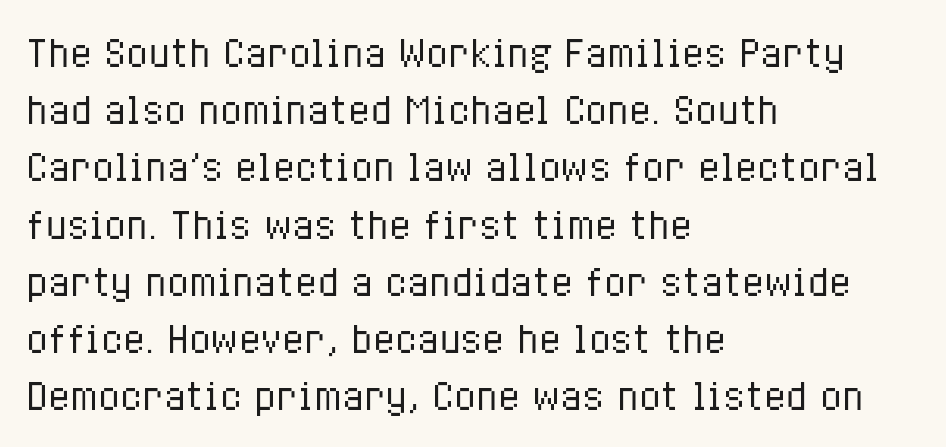
The image shows 36 px regular-weight, condensed type, upright; set left-aligned, normal line spacing (1.59x), normal letter spacing, not underlined; low stroke contrast and a medium x-height.
